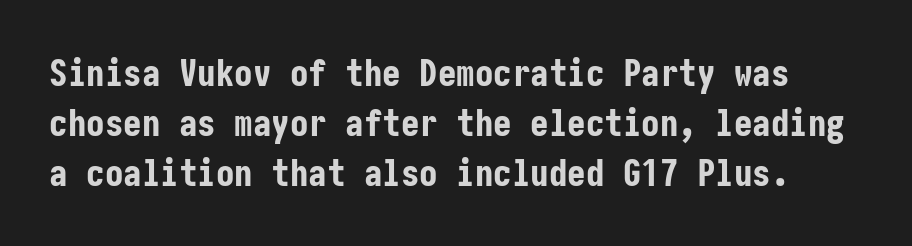
The image shows 37 px bold, condensed sans-serif type, upright; set normal line spacing (1.35x), normal letter spacing, not underlined; low stroke contrast and a medium x-height.
